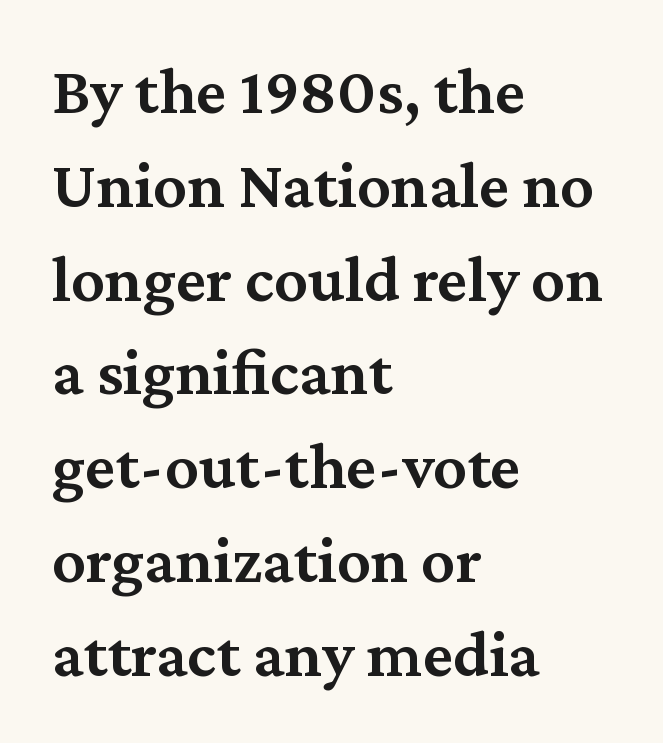
{"serif": "yes", "italic": "no", "bold": "semi", "weight": "semibold", "width": "normal", "stroke_contrast": "medium", "x_height": "medium", "monospaced": "no", "underline": "no", "align": "left", "line_spacing": "normal", "line_spacing_ratio": 1.4, "letter_spacing": "normal", "letter_spacing_em": 0.0, "glyph_px": 67}
